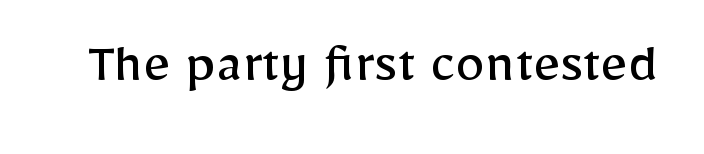
Q: Is the text bold? A: No.
Q: Is the text italic (slanted)? A: No, it is upright.
Q: Is the typeface a serif or a sans-serif typeface? A: Sans-serif.
Q: Is the text underlined? A: No.
Q: Is the spacing between letters normal or unusually wide? A: Normal.
Q: Width (condensed, normal, or wide)? A: Normal.
Q: Stroke contrast? A: Low.
Q: x-height? A: Medium.
Q: Monospaced? A: No.
